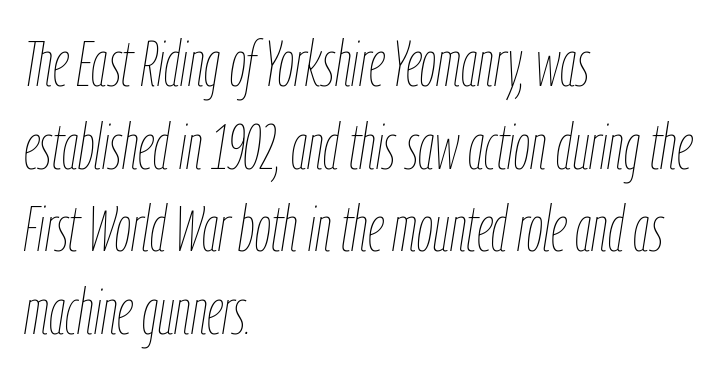
The text carries the slant typical of an italic or oblique font. The passage shown has conventional tracking throughout. The weight would be labelled regular, book, light, or lighter still. Vertical spacing — default.
